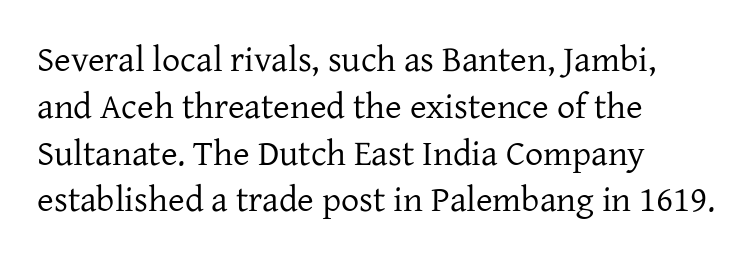
Letter spacing: default. To sum up the face: it has serifs. A typesetter would call this proportional, since set widths differ per character. The rendering uses a moderate line-height, typical for paragraphs.
